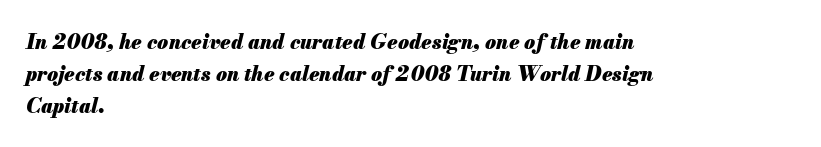
{"italic": "yes", "lean": "right", "slant_degrees": 13, "bold": "yes", "underline": "no", "align": "left", "line_spacing": "normal", "line_spacing_ratio": 1.59, "letter_spacing": "normal", "letter_spacing_em": 0.0, "glyph_px": 20}
